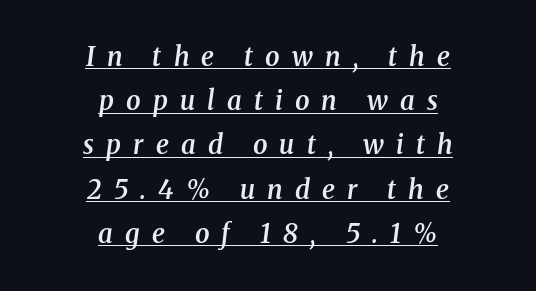
{"italic": "yes", "lean": "right", "slant_degrees": 8, "bold": "semi", "underline": "yes", "align": "center", "line_spacing": "normal", "line_spacing_ratio": 1.7, "letter_spacing": "wide", "letter_spacing_em": 0.47, "glyph_px": 26}
